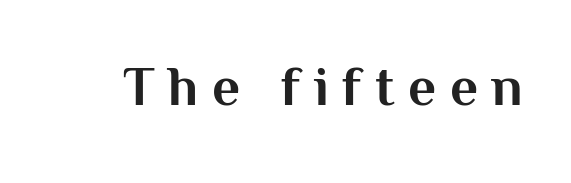
Q: Is the text bold? A: Yes.
Q: Is the text italic (slanted)? A: No, it is upright.
Q: Is the typeface a serif or a sans-serif typeface? A: Sans-serif.
Q: Is the text underlined? A: No.
Q: Is the spacing between letters normal or unusually wide? A: Unusually wide.
Q: Width (condensed, normal, or wide)? A: Normal.
Q: Stroke contrast? A: Medium.
Q: x-height? A: Medium.
Q: Monospaced? A: No.
